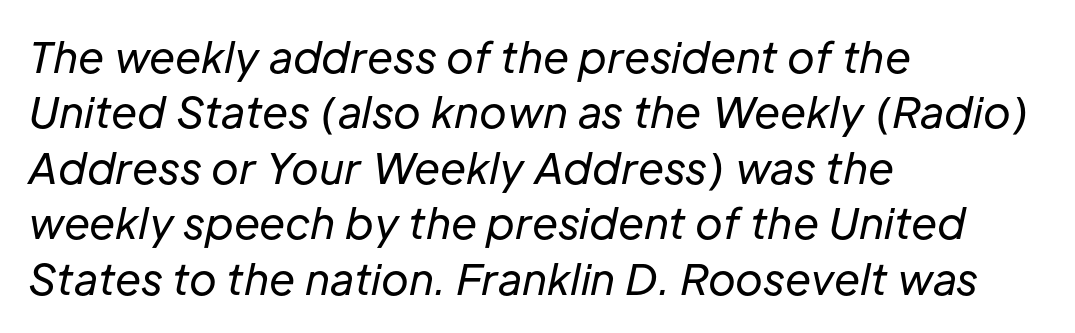
The typeface has the unassuming heft of standard copy or less. Is there much room between lines? A standard amount, neither cramped nor airy. Each word holds together tightly as a unit, with standard inter-letter gaps. Line starts are locked; line ends wander. Think of a printed novel: that variable character pitch is what you see here. The typography opts for an oblique posture over an upright one.
